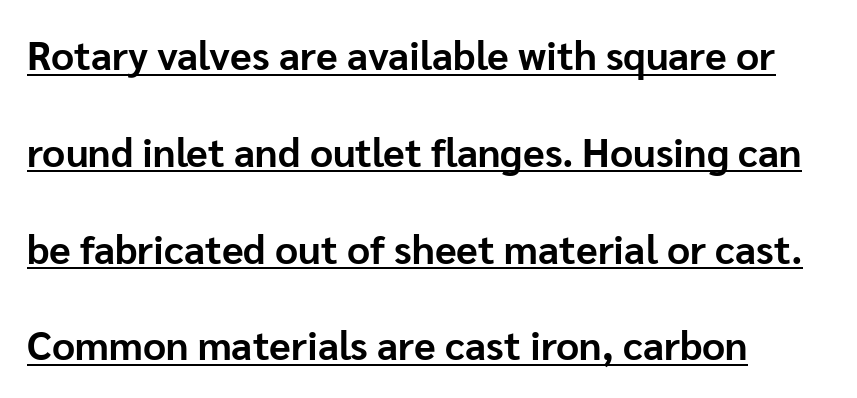
Q: Is the text bold? A: Yes.
Q: Is the text italic (slanted)? A: No, it is upright.
Q: Is the typeface a serif or a sans-serif typeface? A: Sans-serif.
Q: Is the text underlined? A: Yes.
Q: How is the paragraph aligned? A: Left-aligned.
Q: Is the spacing between letters normal or unusually wide? A: Normal.
Q: Is the spacing between lines tight, normal or loose? A: Loose.
Q: Width (condensed, normal, or wide)? A: Normal.
Q: Stroke contrast? A: Low.
Q: x-height? A: Medium.
Q: Monospaced? A: No.
